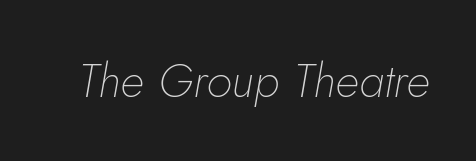
Spacing verdict: proportional, widths tailored to each character. The typography opts for an oblique posture over an upright one. A quiet, ordinary-to-light weight characterises the typeface. The area under the type is left untouched.
